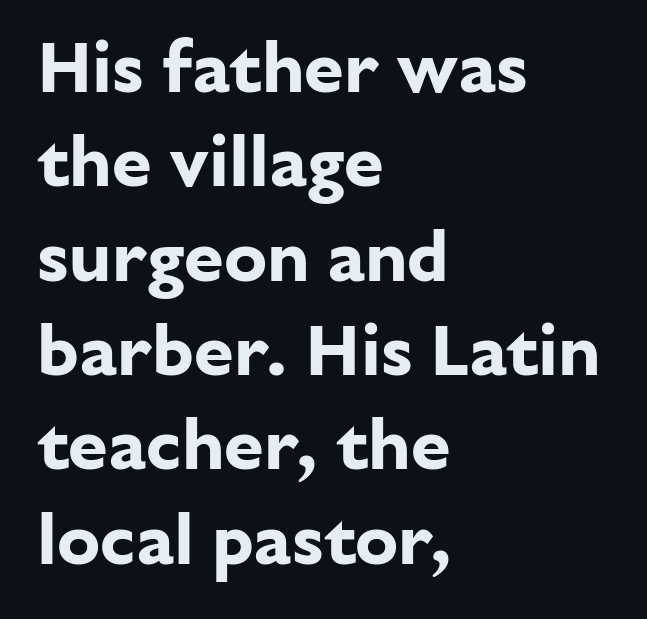
{"serif": "no", "italic": "no", "bold": "yes", "weight": "bold", "width": "normal", "stroke_contrast": "low", "x_height": "medium", "monospaced": "no", "underline": "no", "align": "left", "line_spacing": "normal", "line_spacing_ratio": 1.31, "letter_spacing": "normal", "letter_spacing_em": 0.0, "glyph_px": 72}
